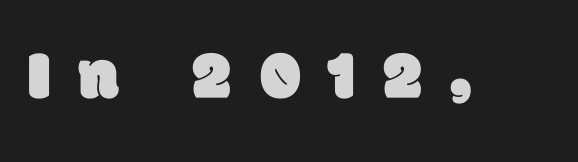
Q: Is the typeface a serif or a sans-serif typeface? A: Sans-serif.
Q: Is the text underlined? A: No.
Q: Is the spacing between letters normal or unusually wide? A: Unusually wide.
Q: Width (condensed, normal, or wide)? A: Normal.
Q: Stroke contrast? A: Low.
Q: x-height? A: Large.
Q: Monospaced? A: No.
